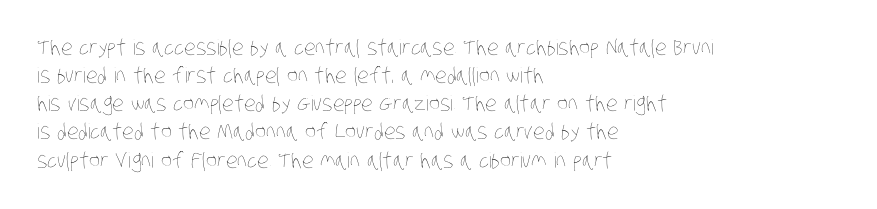
The image shows 21 px text type; set left-aligned, normal line spacing (1.34x), normal letter spacing, not underlined.
